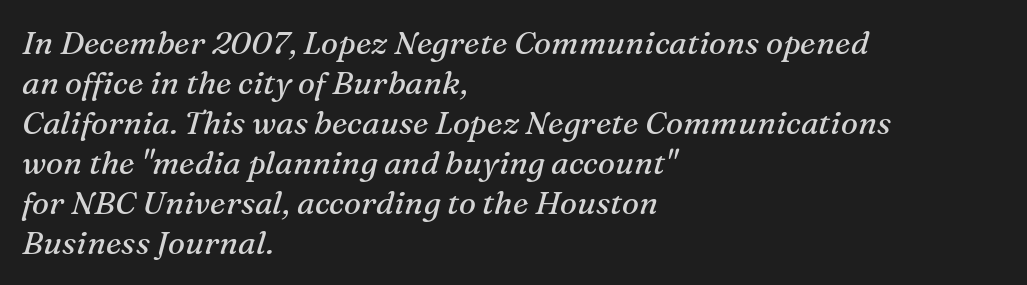
Reading down the block, your eye returns to a fixed left position each line. The letterforms sit shoulder to shoulder at normal distance. The text carries the slant typical of an italic or oblique font. Unlike a clean sans, this face finishes its strokes with serifs. Is this a fixed-width face? No — the glyphs have proportional, varying widths. The passage shown stacks its lines at a standard gap.
